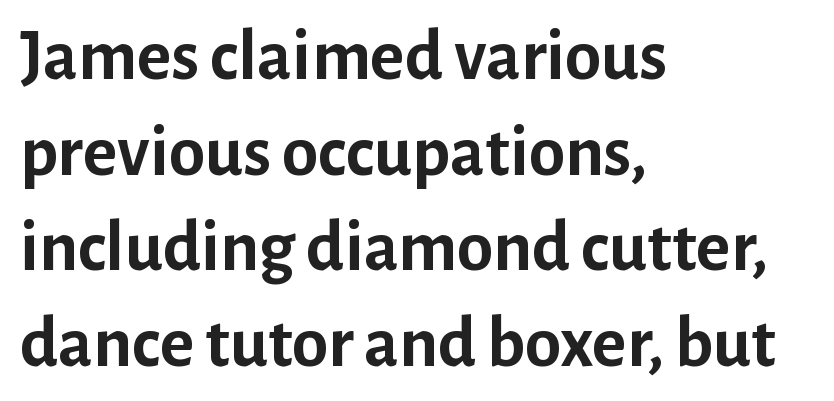
Posture: vertical. This sample keeps an unexceptional amount of space between lines. Unmarked baselines from the first word to the last. Where is the straight margin? On the left. As a designer I'd log this as weight 700, bold.
